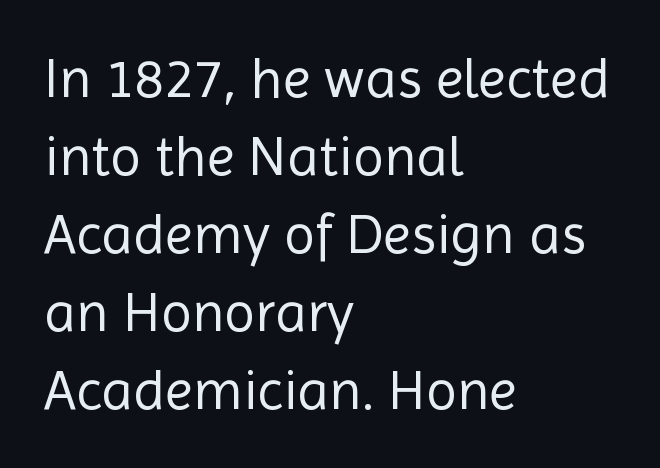
Nothing heavy about these letters — not bold at all. Here the glyphs are tracked normally, forming tight word shapes. Clear beneath every line of the passage. Does the lettering tilt? It doesn't — this is upright. This sample uses a sans-serif face.
